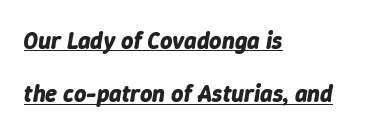
The image shows 24 px bold type, italic (leaning right); set left-aligned, loose line spacing (2.21x), normal letter spacing, underlined.
